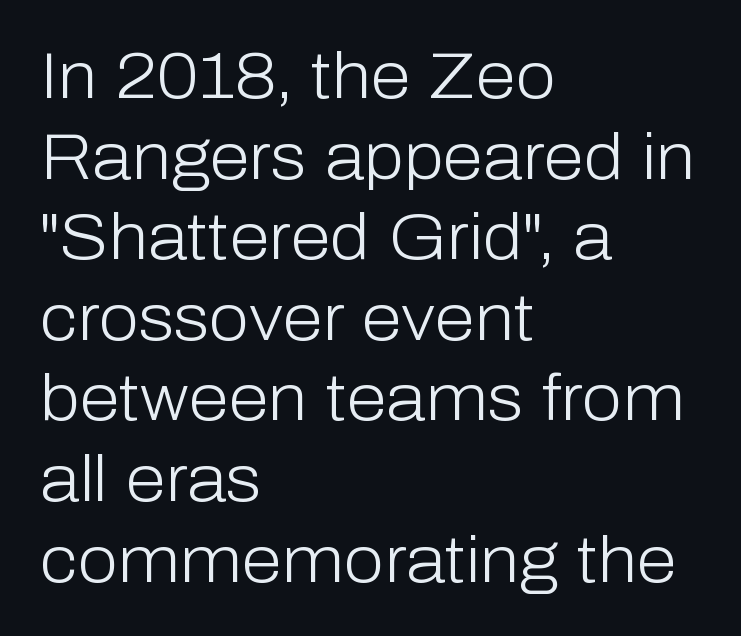
A bare baseline throughout the passage. The typesetting does not lean heavy: it is not bold. The rendering keeps characters at their native spacing. You can tell from the bare stems that sans-serif type was used.
